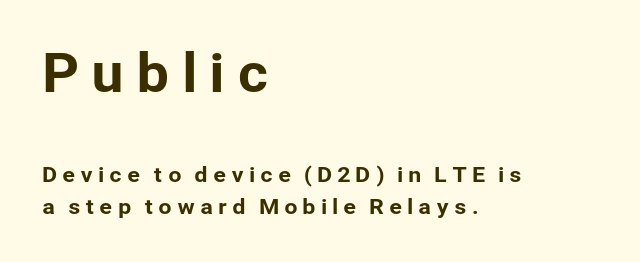
{"serif": "no", "italic": "no", "width": "normal", "stroke_contrast": "low", "x_height": "medium", "monospaced": "no", "underline": "no", "align": "left", "line_spacing": "normal", "line_spacing_ratio": 1.51, "letter_spacing": "wide", "letter_spacing_em": 0.22, "larger_block": "first", "size_ratio": 2.48, "glyph_px": 52}
